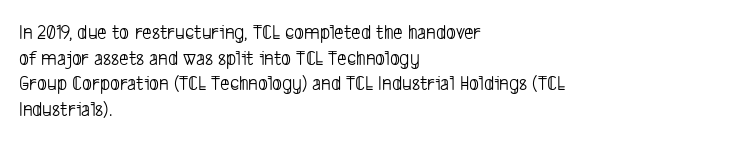
The image shows 21 px text type; set left-aligned, line spacing 1.22x, normal letter spacing, not underlined.
